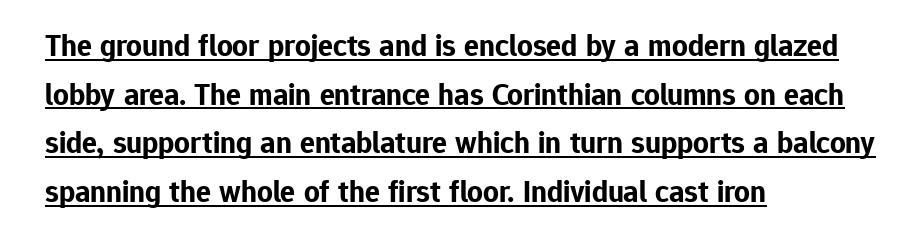
{"serif": "no", "italic": "no", "bold": "yes", "weight": "bold", "width": "normal", "stroke_contrast": "low", "x_height": "medium", "monospaced": "no", "underline": "yes", "align": "left", "line_spacing": "normal", "line_spacing_ratio": 1.57, "letter_spacing": "normal", "letter_spacing_em": 0.0, "glyph_px": 31}
